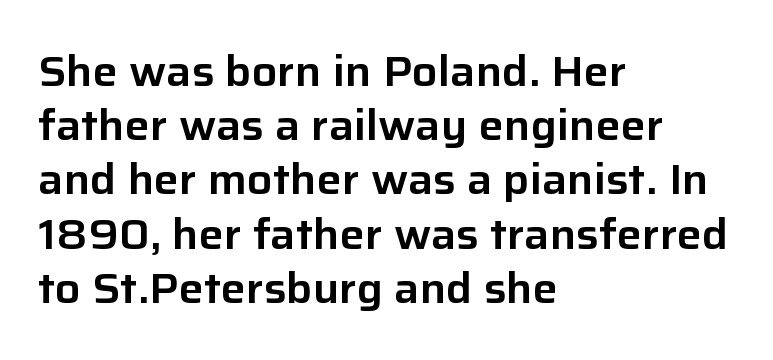
Q: Is the text italic (slanted)? A: No, it is upright.
Q: Is the typeface a serif or a sans-serif typeface? A: Sans-serif.
Q: Is the text underlined? A: No.
Q: How is the paragraph aligned? A: Left-aligned.
Q: Is the spacing between letters normal or unusually wide? A: Normal.
Q: Is the spacing between lines tight, normal or loose? A: Normal.
Q: Width (condensed, normal, or wide)? A: Normal.
Q: Stroke contrast? A: Low.
Q: x-height? A: Medium.
Q: Monospaced? A: No.
